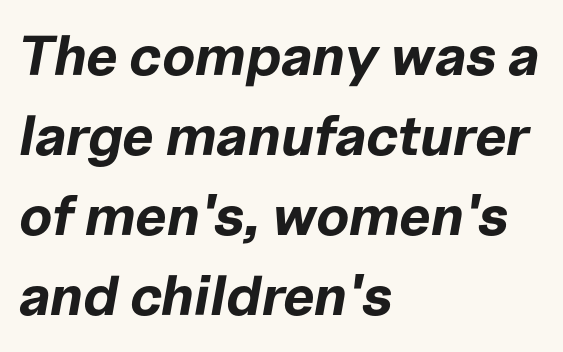
Q: Is the text bold? A: Yes.
Q: Is the text italic (slanted)? A: Yes, it leans right by about 10 degrees.
Q: Is the text underlined? A: No.
Q: How is the paragraph aligned? A: Left-aligned.
Q: Is the spacing between letters normal or unusually wide? A: Normal.
Q: Is the spacing between lines tight, normal or loose? A: Normal.
Q: Width (condensed, normal, or wide)? A: Normal.
Q: Stroke contrast? A: Low.
Q: x-height? A: Medium.
Q: Monospaced? A: No.
